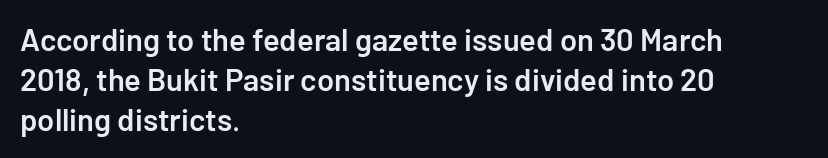
Q: Is the text bold? A: Semi-bold.
Q: Is the text italic (slanted)? A: No, it is upright.
Q: Is the typeface a serif or a sans-serif typeface? A: Sans-serif.
Q: Is the text underlined? A: No.
Q: How is the paragraph aligned? A: Left-aligned.
Q: Is the spacing between letters normal or unusually wide? A: Normal.
Q: Is the spacing between lines tight, normal or loose? A: Normal.
Q: Width (condensed, normal, or wide)? A: Normal.
Q: Stroke contrast? A: Low.
Q: x-height? A: Medium.
